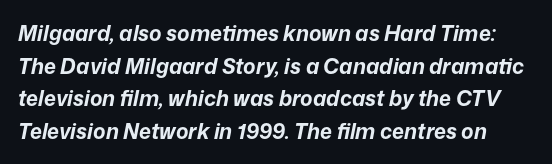
{"italic": "yes", "lean": "right", "slant_degrees": 12, "bold": "yes", "underline": "no", "line_spacing": "normal", "line_spacing_ratio": 1.55, "letter_spacing": "normal", "letter_spacing_em": 0.0, "glyph_px": 21}
